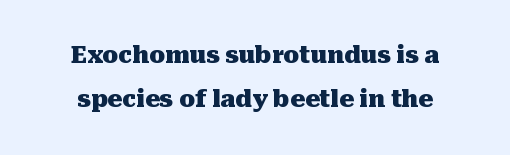
A typesetter would mark this as roman, not italic. Underlining? Definitely not there. This sample uses plain, unmodified letter spacing. Students, this is bold: see how much ink each stroke carries. This block would shrink considerably if given ordinary leading; it's expanded now.
